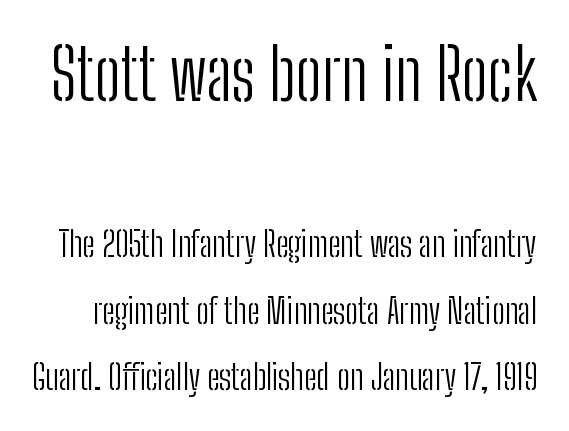
Q: Is the text bold? A: No.
Q: Is the text italic (slanted)? A: No, it is upright.
Q: Is the typeface a serif or a sans-serif typeface? A: Sans-serif.
Q: Is the text underlined? A: No.
Q: Is the spacing between letters normal or unusually wide? A: Normal.
Q: Is the spacing between lines tight, normal or loose? A: Loose.
Q: Which block of text is set in a larger size, the first (top) or the second (bottom)? A: The first (top) one.
Q: Width (condensed, normal, or wide)? A: Condensed.
Q: Stroke contrast? A: Low.
Q: x-height? A: Medium.
Q: Monospaced? A: No.
